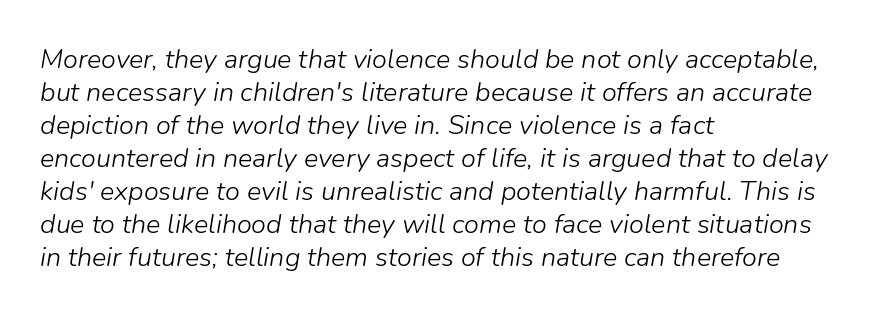
{"italic": "yes", "lean": "right", "slant_degrees": 9, "bold": "no", "underline": "no", "align": "left", "line_spacing_ratio": 1.22, "letter_spacing": "normal", "letter_spacing_em": 0.0, "glyph_px": 27}
